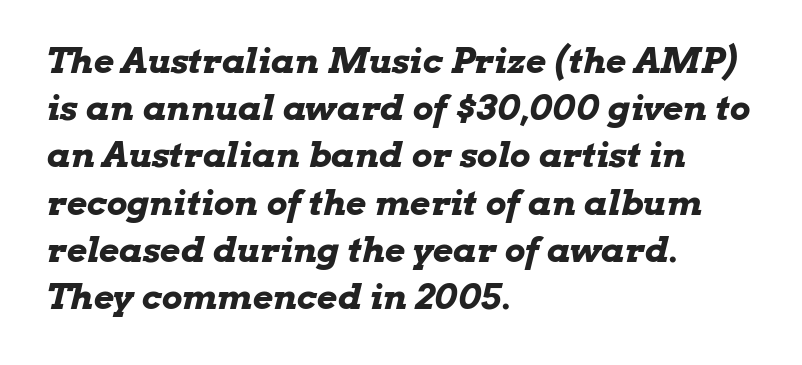
The image shows 35 px bold, wide type, italic (leaning right); set left-aligned, normal line spacing (1.35x), normal letter spacing, not underlined; low stroke contrast and a medium x-height.
